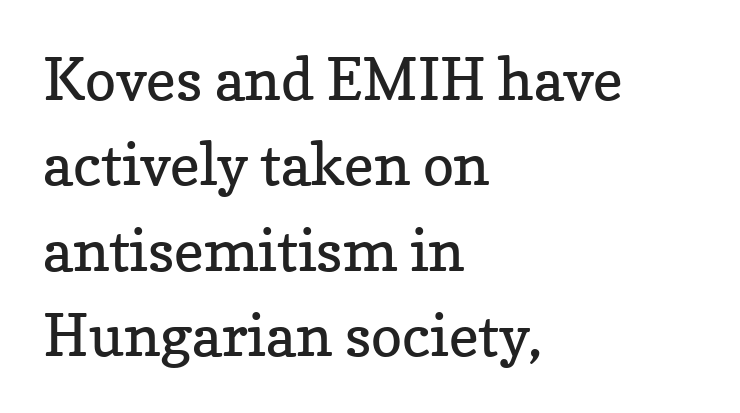
The image shows 58 px regular-weight serif type, upright; set left-aligned, normal line spacing (1.47x), normal letter spacing, not underlined; low stroke contrast and a medium x-height.
